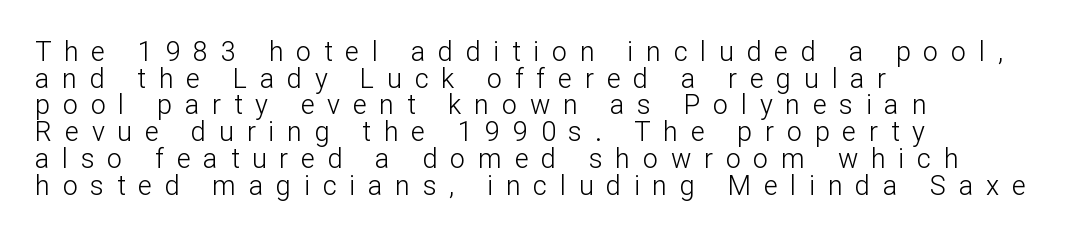
Q: Is the text bold? A: No.
Q: Is the text italic (slanted)? A: No, it is upright.
Q: Is the text underlined? A: No.
Q: How is the paragraph aligned? A: Left-aligned.
Q: Is the spacing between letters normal or unusually wide? A: Unusually wide.
Q: Is the spacing between lines tight, normal or loose? A: Tight.
